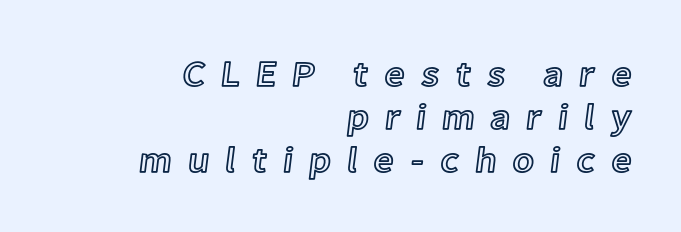
Q: Is the text italic (slanted)? A: Yes.
Q: Is the text underlined? A: No.
Q: How is the paragraph aligned? A: Right-aligned.
Q: Is the spacing between letters normal or unusually wide? A: Unusually wide.
Q: Width (condensed, normal, or wide)? A: Normal.
Q: x-height? A: Medium.
Q: Monospaced? A: No.
